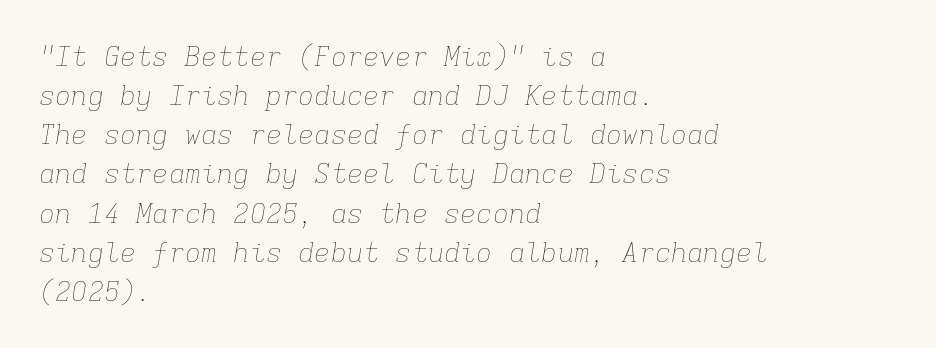
Q: Is the text bold? A: No.
Q: Is the text italic (slanted)? A: Yes, it leans right by about 9 degrees.
Q: Is the text underlined? A: No.
Q: How is the paragraph aligned? A: Left-aligned.
Q: Is the spacing between letters normal or unusually wide? A: Normal.
Q: Is the spacing between lines tight, normal or loose? A: Normal.
